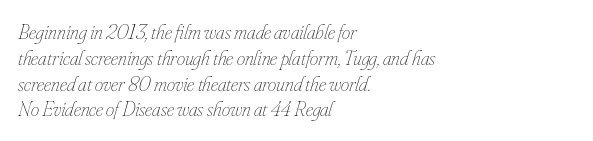
{"italic": "yes", "lean": "right", "slant_degrees": 16, "bold": "no", "underline": "no", "align": "left", "line_spacing_ratio": 1.23, "letter_spacing": "normal", "letter_spacing_em": 0.0, "glyph_px": 21}
